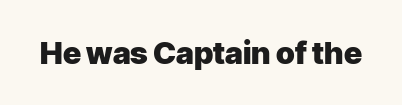
The image shows 31 px heavy sans-serif type, upright; set normal letter spacing, not underlined; low stroke contrast and a medium x-height.
